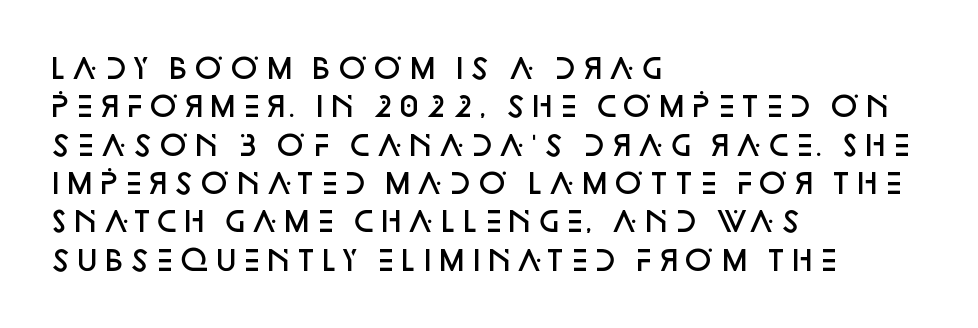
The image shows 28 px semibold sans-serif type, upright; set left-aligned, normal line spacing (1.37x), normal letter spacing, not underlined; low stroke contrast and a large x-height.
